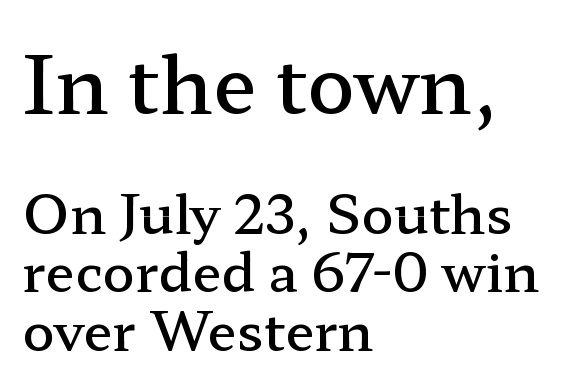
{"serif": "yes", "italic": "no", "bold": "semi", "weight": "semibold", "width": "wide", "stroke_contrast": "low", "x_height": "medium", "monospaced": "no", "underline": "no", "align": "left", "line_spacing": "tight", "line_spacing_ratio": 1.1, "letter_spacing": "normal", "letter_spacing_em": 0.0, "larger_block": "first", "size_ratio": 1.49, "glyph_px": 79}
